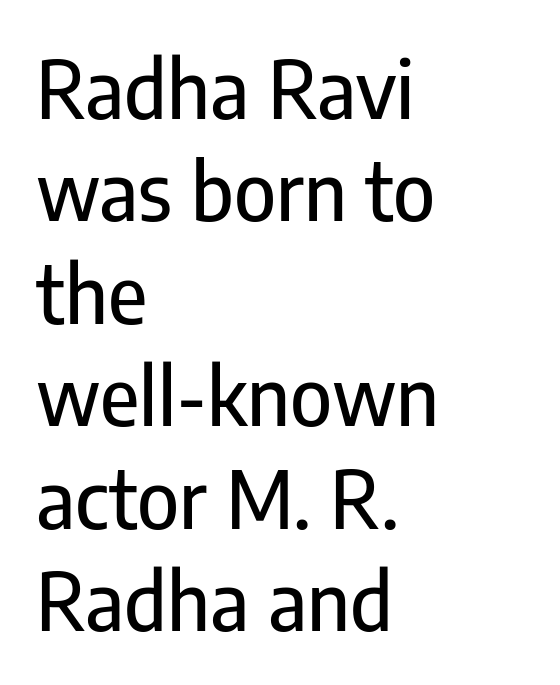
Q: Is the text italic (slanted)? A: No, it is upright.
Q: Is the typeface a serif or a sans-serif typeface? A: Sans-serif.
Q: Is the text underlined? A: No.
Q: How is the paragraph aligned? A: Left-aligned.
Q: Is the spacing between letters normal or unusually wide? A: Normal.
Q: Is the spacing between lines tight, normal or loose? A: Normal.
Q: Width (condensed, normal, or wide)? A: Condensed.
Q: Stroke contrast? A: Low.
Q: x-height? A: Medium.
Q: Monospaced? A: No.
